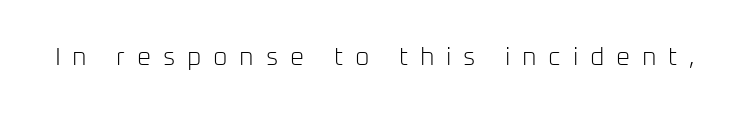
The image shows 25 px text type, upright; set unusually wide letter spacing (+0.47 em), not underlined.
